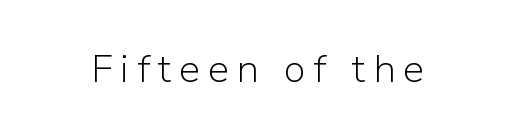
The image shows 39 px light sans-serif type, upright; set not underlined; low stroke contrast and a medium x-height.
